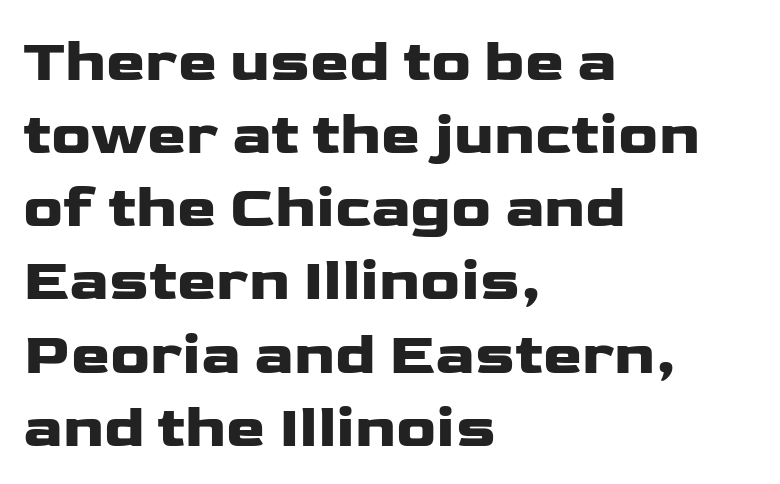
{"serif": "no", "italic": "no", "width": "wide", "stroke_contrast": "low", "x_height": "medium", "monospaced": "no", "underline": "no", "align": "left", "line_spacing_ratio": 1.24, "letter_spacing": "normal", "letter_spacing_em": 0.0, "glyph_px": 59}
